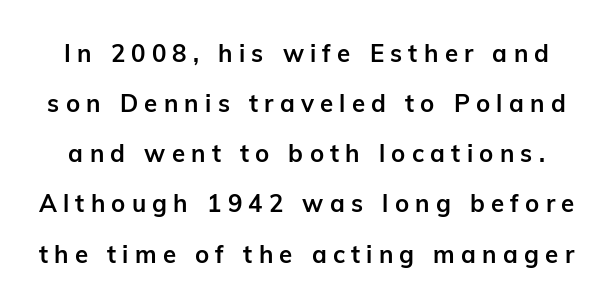
Q: Is the text bold? A: Yes.
Q: Is the text italic (slanted)? A: No, it is upright.
Q: Is the text underlined? A: No.
Q: Is the spacing between letters normal or unusually wide? A: Unusually wide.
Q: Is the spacing between lines tight, normal or loose? A: Loose.
